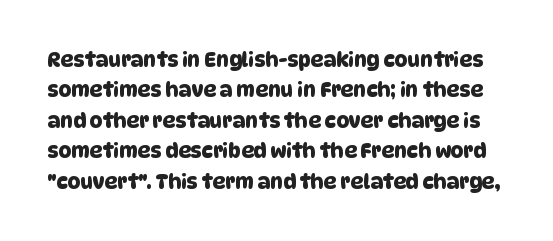
Observe the ordinary spacing: letters are neighbours, not strangers. Leading matches the norm, producing a regular column. Unmarked baselines from the first word to the last.
